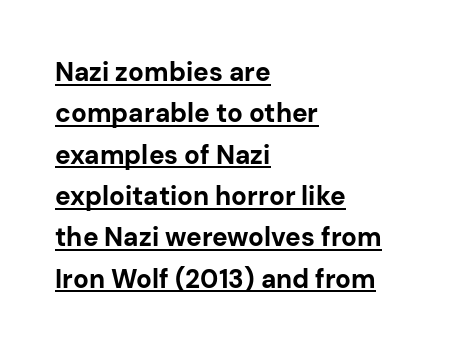
{"italic": "no", "bold": "yes", "underline": "yes", "align": "left", "line_spacing": "normal", "line_spacing_ratio": 1.59, "letter_spacing": "normal", "letter_spacing_em": 0.0, "glyph_px": 26}
